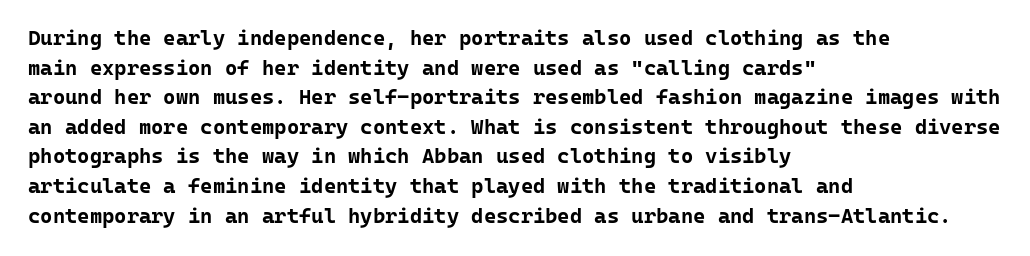
{"italic": "no", "bold": "yes", "underline": "no", "align": "left", "line_spacing": "normal", "line_spacing_ratio": 1.41, "letter_spacing": "normal", "letter_spacing_em": 0.0, "glyph_px": 21}
